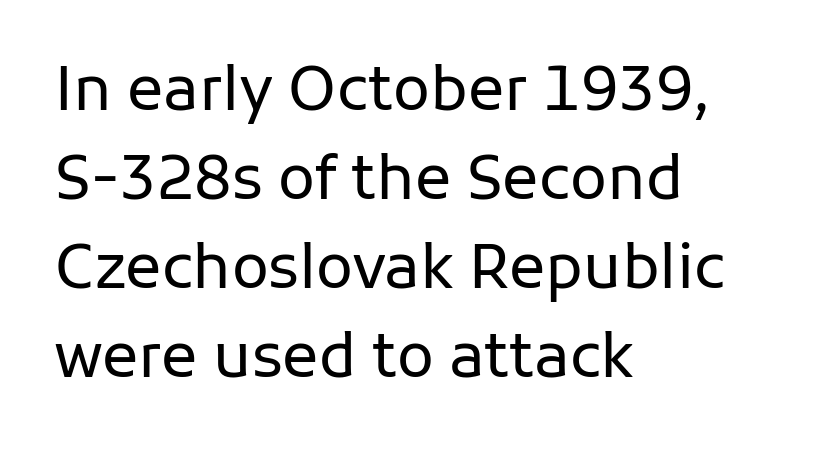
The image shows 61 px regular-weight sans-serif type, upright; set left-aligned, normal line spacing (1.46x), normal letter spacing, not underlined; low stroke contrast and a medium x-height.
